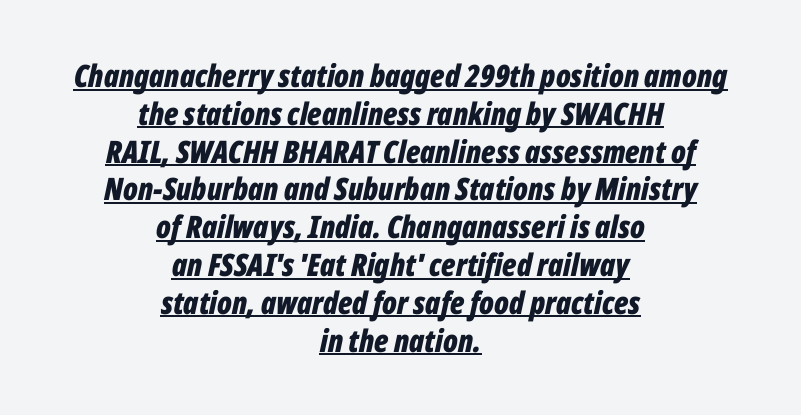
These lines are rendered in a variable-pitch font. The lettering tilts uniformly, giving the passage an italic look. This sample carries an underscore along the baseline area. The passage is arranged like a title page — every line centered. Does extra space separate the letters? No, they use regular spacing. In terms of weight, the rendering is a true, heavy bold.
